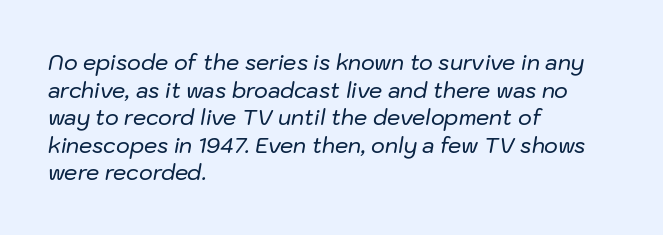
The image shows 21 px text type, italic (leaning right); set left-aligned, normal line spacing (1.31x), normal letter spacing, not underlined.
